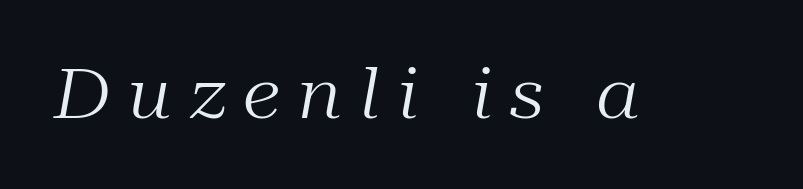
Style check: oblique. A light-to-regular cut is what we see here. A bare baseline throughout the passage. The glyphs in this specimen are seriffed. Do the characters align in a grid? No, the font is proportional. Glyph-to-glyph distance is far greater than everyday printed text.
